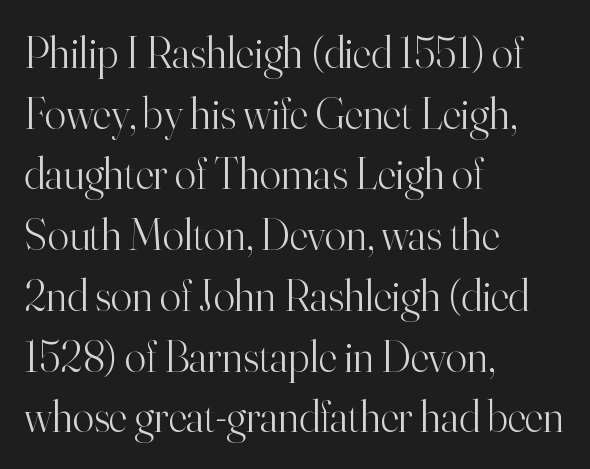
Lines of text with bare space underneath. Looks like regular typesetting: each glyph gets only the width it needs. The lines sit at an ordinary, default distance from one another. The characters display serif detailing at their extremities. These lines were composed using upright roman letters. Caption: multi-line text, flush left, ragged right.
